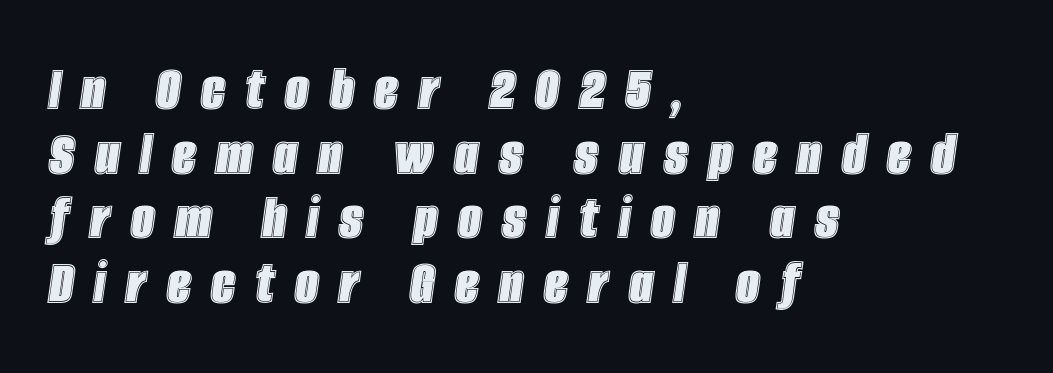
Q: Is the text italic (slanted)? A: Yes, it leans right by about 8 degrees.
Q: Is the text underlined? A: No.
Q: How is the paragraph aligned? A: Left-aligned.
Q: Is the spacing between letters normal or unusually wide? A: Unusually wide.
Q: Is the spacing between lines tight, normal or loose? A: Tight.
Q: Width (condensed, normal, or wide)? A: Condensed.
Q: x-height? A: Large.
Q: Monospaced? A: No.
